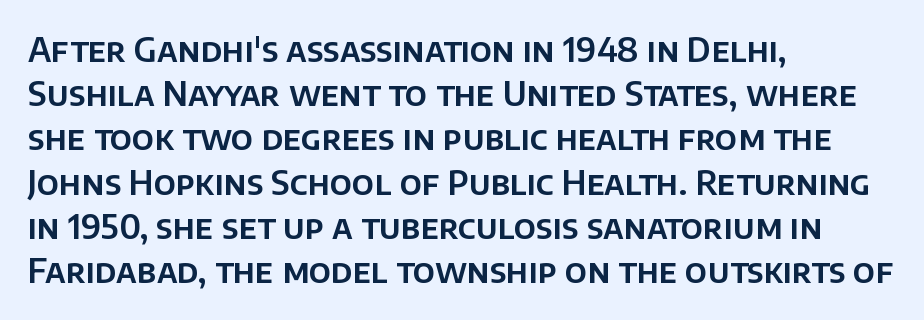
{"serif": "no", "italic": "no", "width": "normal", "stroke_contrast": "low", "x_height": "large", "monospaced": "no", "underline": "no", "align": "left", "line_spacing": "normal", "line_spacing_ratio": 1.34, "letter_spacing": "normal", "letter_spacing_em": 0.0, "glyph_px": 33}
